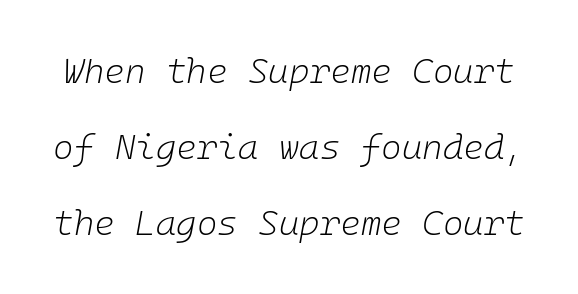
Q: Is the text bold? A: No.
Q: Is the text italic (slanted)? A: Yes, it leans right by about 10 degrees.
Q: Is the text underlined? A: No.
Q: Is the spacing between letters normal or unusually wide? A: Normal.
Q: Is the spacing between lines tight, normal or loose? A: Loose.
Q: Width (condensed, normal, or wide)? A: Normal.
Q: Stroke contrast? A: Low.
Q: x-height? A: Medium.
